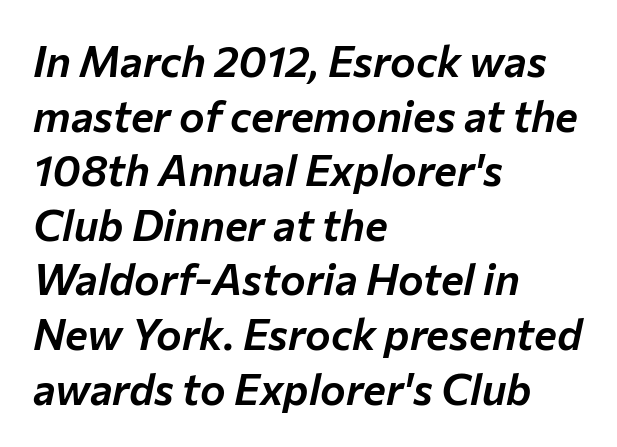
The image shows 43 px text type, italic (leaning right); set left-aligned, normal line spacing (1.27x), normal letter spacing, not underlined; low stroke contrast and a medium x-height.
